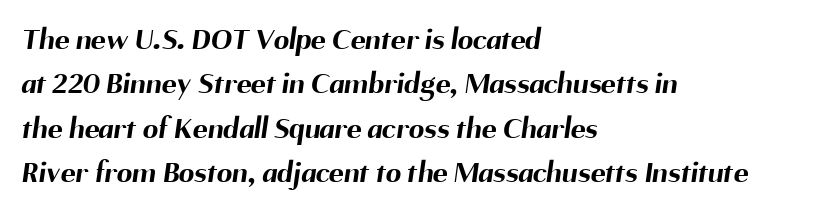
The image shows 31 px bold sans-serif type; set left-aligned, normal line spacing (1.43x), normal letter spacing, not underlined; medium stroke contrast and a medium x-height.
